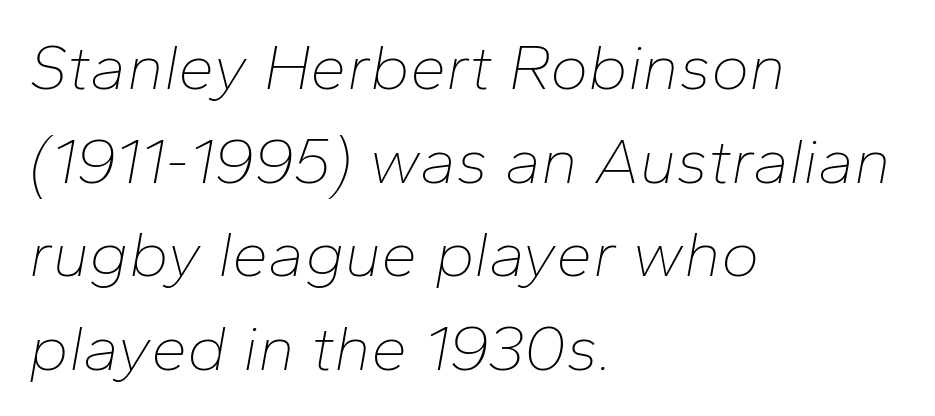
{"italic": "yes", "lean": "right", "slant_degrees": 10, "bold": "no", "weight": "thin", "width": "normal", "stroke_contrast": "low", "x_height": "medium", "monospaced": "no", "underline": "no", "align": "left", "line_spacing": "normal", "line_spacing_ratio": 1.44, "letter_spacing": "normal", "letter_spacing_em": 0.0, "glyph_px": 65}
